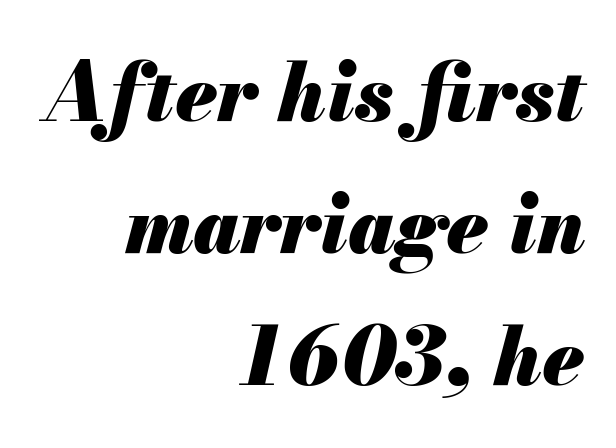
Reading down the block, your eye finds every line finishing at a fixed right position. Does the leading feel generous? No, just average. Descenders hang freely into open space. You'd pick this weight for a headline — it's a proper bold. Slant detected: the letters are inclined. Think of a printed novel: that variable character pitch is what you see here.
